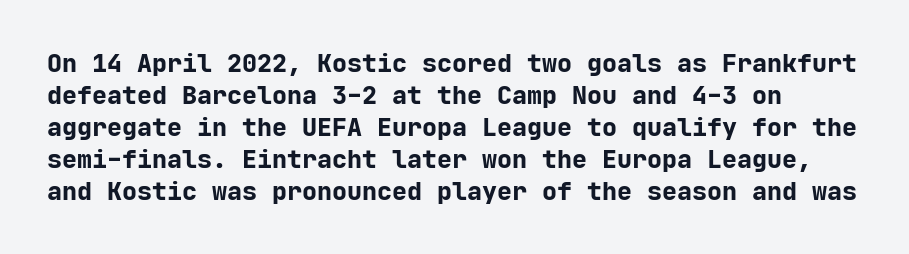
{"italic": "no", "bold": "yes", "underline": "no", "line_spacing": "normal", "line_spacing_ratio": 1.28, "letter_spacing": "normal", "letter_spacing_em": 0.0, "glyph_px": 25}
